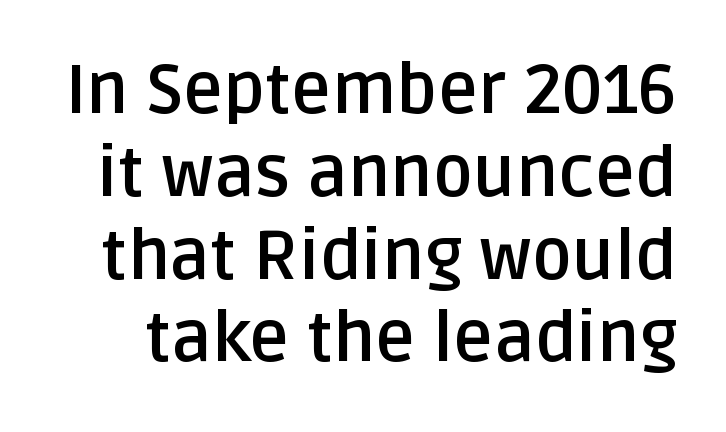
The image shows 69 px semibold sans-serif type, upright; set line spacing 1.2x, normal letter spacing, not underlined; low stroke contrast and a large x-height.
